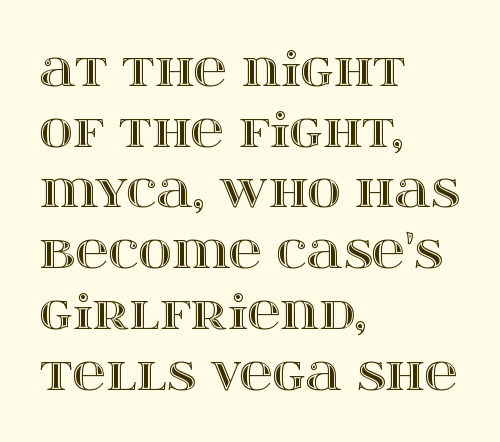
Nothing unusual about the tracking: characters are spaced as the font intends. The zone under the glyphs is completely vacant. Italic? Not at all — the glyphs are vertical. Each letter keeps its own natural width here, so spacing adapts to shape. The typesetter chose a ragged-right arrangement here. Regular leading.
